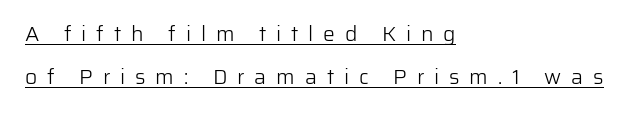
The image shows 21 px text type, upright; set left-aligned, loose line spacing (2.04x), unusually wide letter spacing (+0.47 em), underlined.
